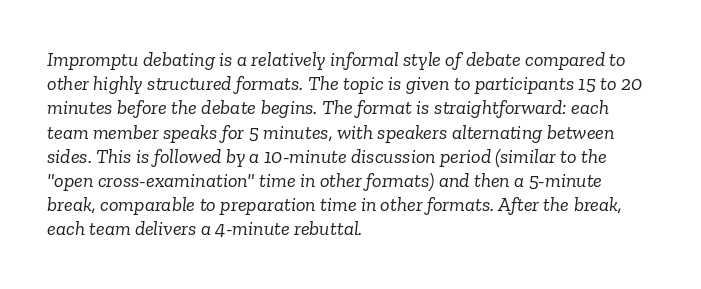
{"italic": "yes", "lean": "right", "slant_degrees": 6, "bold": "no", "underline": "no", "align": "left", "line_spacing_ratio": 1.21, "letter_spacing": "normal", "letter_spacing_em": 0.0, "glyph_px": 20}
